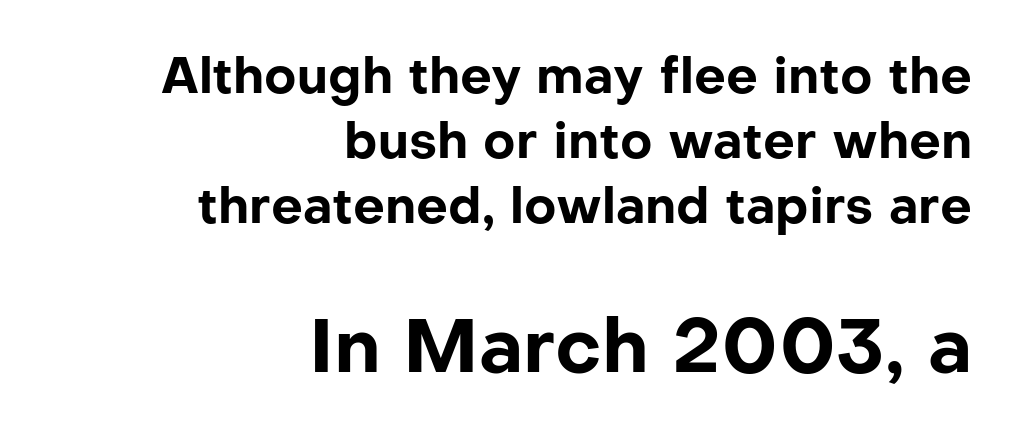
Q: Is the text bold? A: Yes.
Q: Is the text italic (slanted)? A: No, it is upright.
Q: Is the typeface a serif or a sans-serif typeface? A: Sans-serif.
Q: Is the text underlined? A: No.
Q: How is the paragraph aligned? A: Right-aligned.
Q: Is the spacing between letters normal or unusually wide? A: Normal.
Q: Is the spacing between lines tight, normal or loose? A: Normal.
Q: Which block of text is set in a larger size, the first (top) or the second (bottom)? A: The second (bottom) one.
Q: Width (condensed, normal, or wide)? A: Normal.
Q: Stroke contrast? A: Low.
Q: x-height? A: Medium.
Q: Monospaced? A: No.
